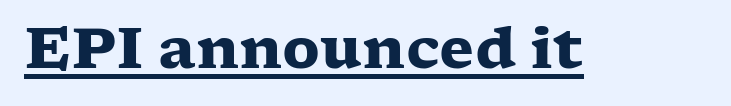
{"serif": "yes", "italic": "no", "bold": "yes", "weight": "heavy", "width": "wide", "stroke_contrast": "low", "x_height": "medium", "monospaced": "no", "underline": "yes", "letter_spacing": "normal", "letter_spacing_em": 0.0, "glyph_px": 57}
